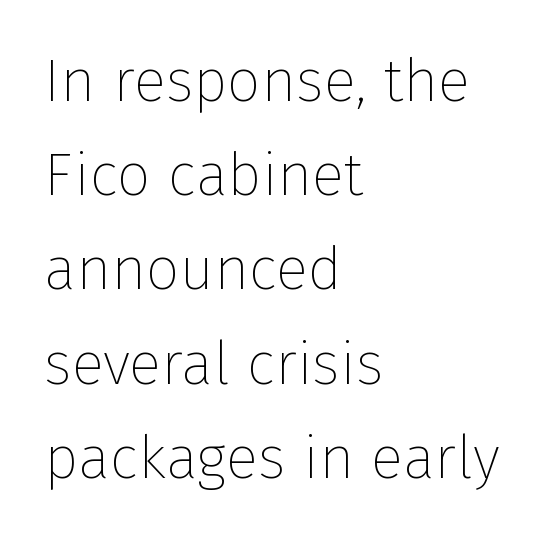
The image shows 60 px thin sans-serif type, upright; set left-aligned, normal line spacing (1.57x), normal letter spacing, not underlined; low stroke contrast and a medium x-height.
